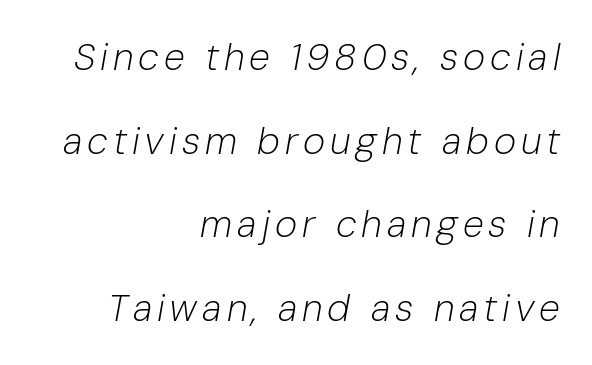
The image shows 38 px light type, italic (leaning right); set right-aligned, loose line spacing (2.2x), not underlined; low stroke contrast and a medium x-height.
